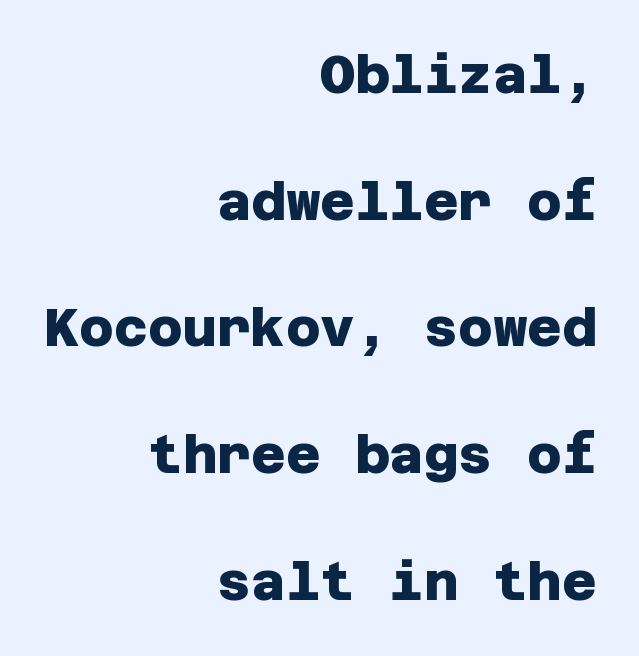
The image shows 53 px heavy sans-serif type; set right-aligned, loose line spacing (2.39x), normal letter spacing, not underlined; low stroke contrast and a large x-height.
